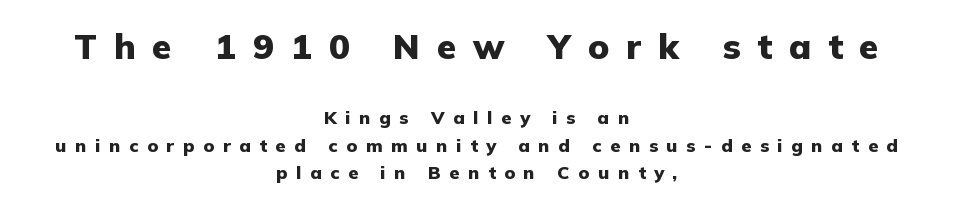
Q: Is the text bold? A: Yes.
Q: Is the text italic (slanted)? A: No, it is upright.
Q: Is the typeface a serif or a sans-serif typeface? A: Sans-serif.
Q: Is the text underlined? A: No.
Q: How is the paragraph aligned? A: Centered.
Q: Is the spacing between letters normal or unusually wide? A: Unusually wide.
Q: Is the spacing between lines tight, normal or loose? A: Normal.
Q: Which block of text is set in a larger size, the first (top) or the second (bottom)? A: The first (top) one.
Q: Width (condensed, normal, or wide)? A: Normal.
Q: Stroke contrast? A: Low.
Q: x-height? A: Medium.
Q: Monospaced? A: No.
